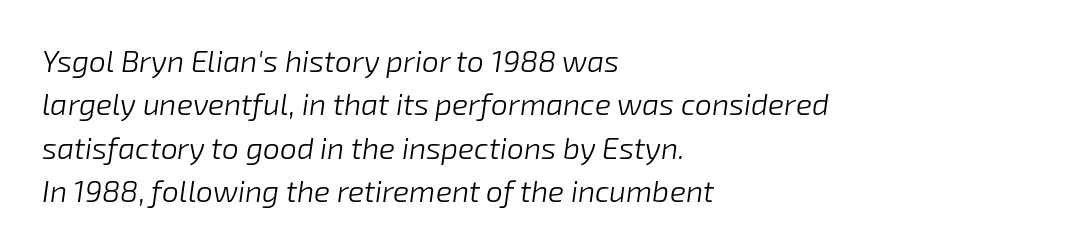
Do the characters align in a grid? No, the font is proportional. In terms of posture, this sample is oblique. Check the space under the baseline: it is left empty. No extra tracking has been applied to these lines. On a weight scale, this lands at 450 or below.
